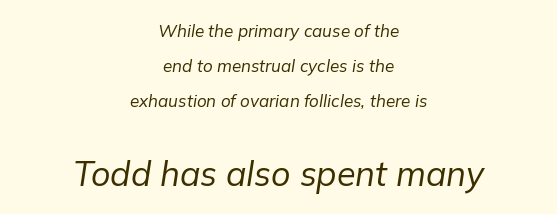
Q: Is the text bold? A: No.
Q: Is the text italic (slanted)? A: Yes, it leans right by about 9 degrees.
Q: Is the text underlined? A: No.
Q: How is the paragraph aligned? A: Centered.
Q: Is the spacing between letters normal or unusually wide? A: Normal.
Q: Is the spacing between lines tight, normal or loose? A: Loose.
Q: Which block of text is set in a larger size, the first (top) or the second (bottom)? A: The second (bottom) one.
Q: Width (condensed, normal, or wide)? A: Normal.
Q: Stroke contrast? A: Low.
Q: x-height? A: Medium.
Q: Monospaced? A: No.
